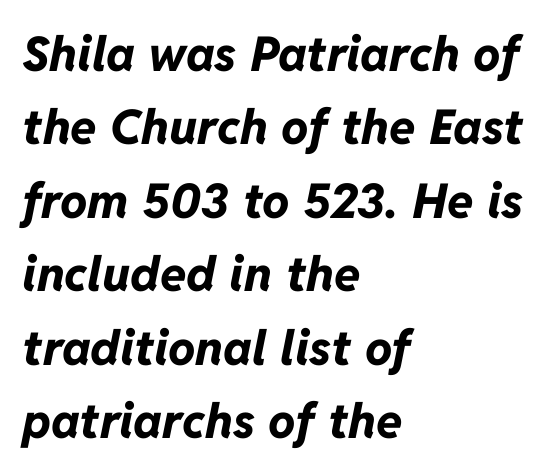
Honestly, the row spacing looks completely unremarkable. The setting favours the left margin, as ordinary paragraphs usually do. Every character sits at an angle, as italics do. As a designer I'd log this as weight 700, bold. Inter-character spacing is left at the font's built-in metrics. Bare-footed words on every line.
